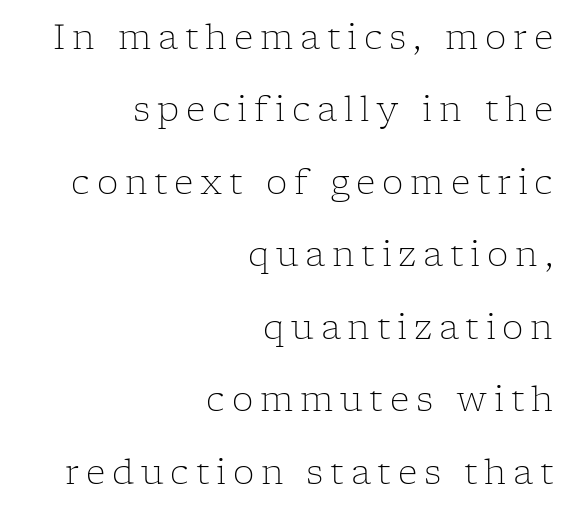
{"serif": "yes", "italic": "no", "bold": "no", "weight": "light", "width": "normal", "stroke_contrast": "low", "x_height": "medium", "monospaced": "no", "underline": "no", "align": "right", "line_spacing": "loose", "line_spacing_ratio": 2.13, "letter_spacing": "wide", "letter_spacing_em": 0.2, "glyph_px": 34}
